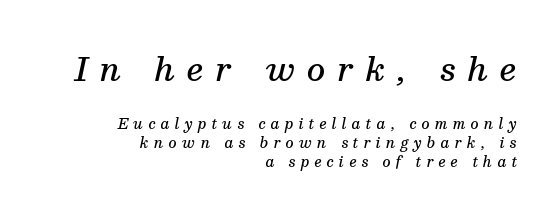
Size hierarchy here favors the leading block over the trailing one. Here the designer chose a conventional face with non-uniform glyph widths. The typesetter chose a ragged-left arrangement here. Typographically, this falls in the serif category. Each new line begins a customary step beneath the previous one. These words are printed semibold, heavier than regular yet not bold.
